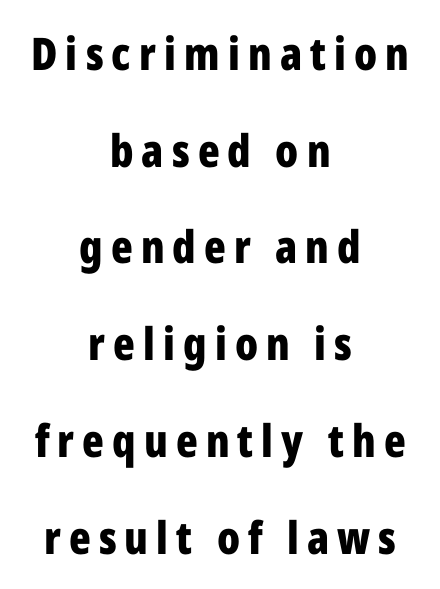
Q: Is the text bold? A: Yes.
Q: Is the text italic (slanted)? A: No, it is upright.
Q: Is the typeface a serif or a sans-serif typeface? A: Sans-serif.
Q: Is the text underlined? A: No.
Q: How is the paragraph aligned? A: Centered.
Q: Is the spacing between lines tight, normal or loose? A: Loose.
Q: Width (condensed, normal, or wide)? A: Condensed.
Q: Stroke contrast? A: Low.
Q: x-height? A: Medium.
Q: Monospaced? A: No.
